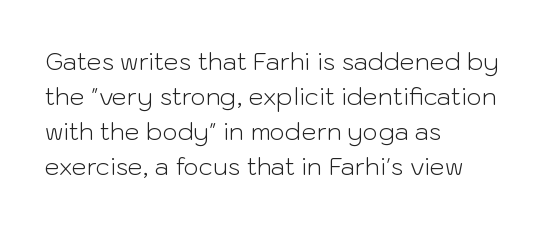
Q: Is the text bold? A: No.
Q: Is the text italic (slanted)? A: No, it is upright.
Q: Is the text underlined? A: No.
Q: How is the paragraph aligned? A: Left-aligned.
Q: Is the spacing between letters normal or unusually wide? A: Normal.
Q: Is the spacing between lines tight, normal or loose? A: Normal.
